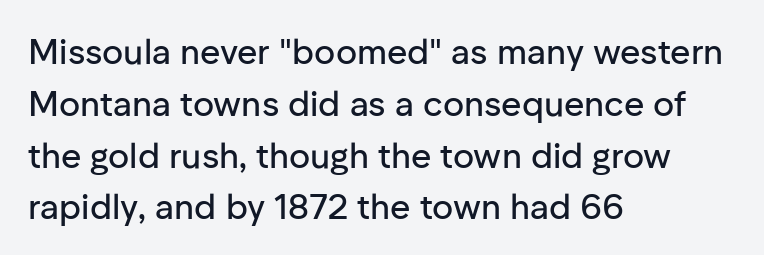
Q: Is the text italic (slanted)? A: No, it is upright.
Q: Is the typeface a serif or a sans-serif typeface? A: Sans-serif.
Q: Is the text underlined? A: No.
Q: How is the paragraph aligned? A: Left-aligned.
Q: Is the spacing between letters normal or unusually wide? A: Normal.
Q: Is the spacing between lines tight, normal or loose? A: Normal.
Q: Width (condensed, normal, or wide)? A: Normal.
Q: Stroke contrast? A: Low.
Q: x-height? A: Medium.
Q: Monospaced? A: No.
